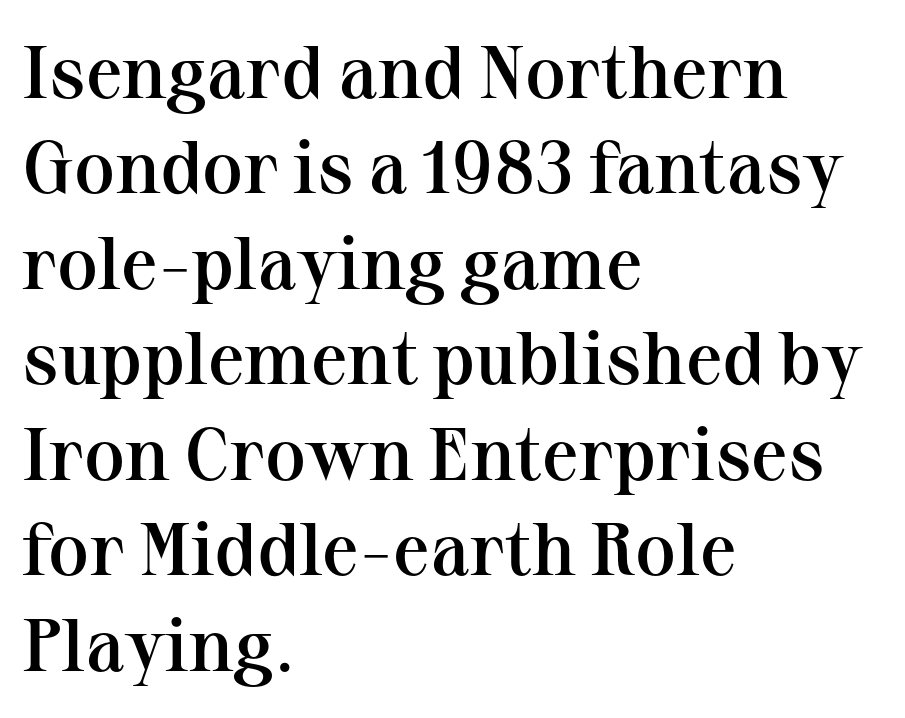
{"serif": "yes", "italic": "no", "bold": "semi", "weight": "semibold", "width": "normal", "stroke_contrast": "medium", "x_height": "medium", "monospaced": "no", "underline": "no", "align": "left", "line_spacing": "normal", "line_spacing_ratio": 1.29, "letter_spacing": "normal", "letter_spacing_em": 0.0, "glyph_px": 74}
